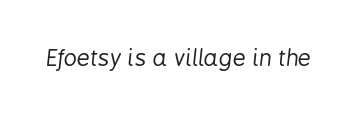
The image shows 23 px text type, italic (leaning right); set normal letter spacing, not underlined.
